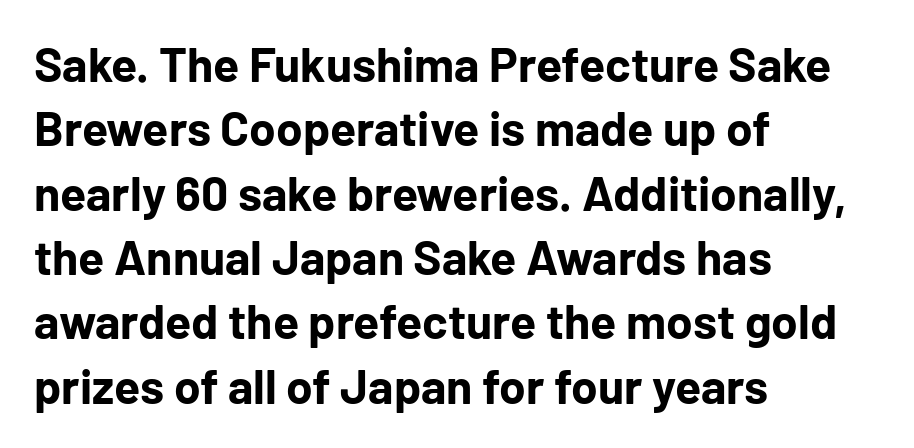
The lines sit at an ordinary, default distance from one another. Just letters on the line, the space beneath them empty. Serif or sans? Sans — the stroke terminals are bare. The rag falls on the right side of this text block. Think of a printed novel: that variable character pitch is what you see here. Standard letterfit; no display-style spreading of the glyphs.
